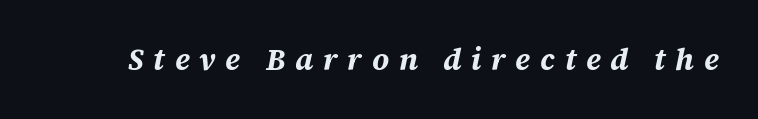
{"italic": "yes", "lean": "right", "slant_degrees": 12, "bold": "yes", "weight": "bold", "width": "normal", "stroke_contrast": "medium", "x_height": "large", "monospaced": "no", "underline": "no", "letter_spacing": "wide", "letter_spacing_em": 0.32, "glyph_px": 30}
